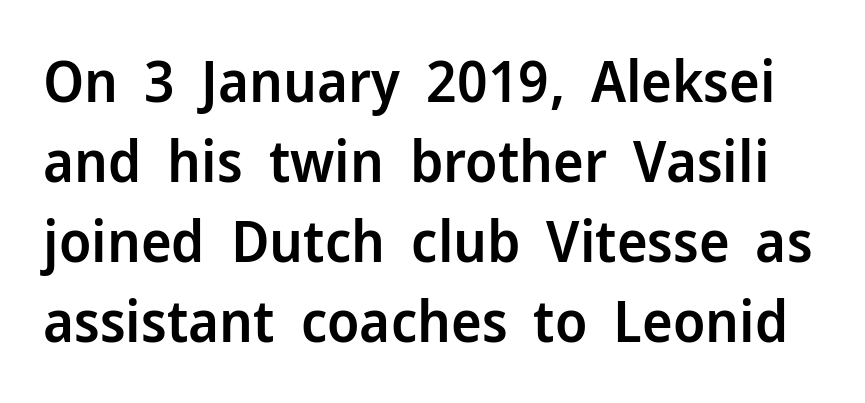
{"serif": "no", "italic": "no", "bold": "semi", "weight": "semibold", "width": "normal", "stroke_contrast": "low", "x_height": "medium", "monospaced": "no", "underline": "no", "line_spacing": "normal", "line_spacing_ratio": 1.38, "letter_spacing": "normal", "letter_spacing_em": 0.0, "glyph_px": 58}
